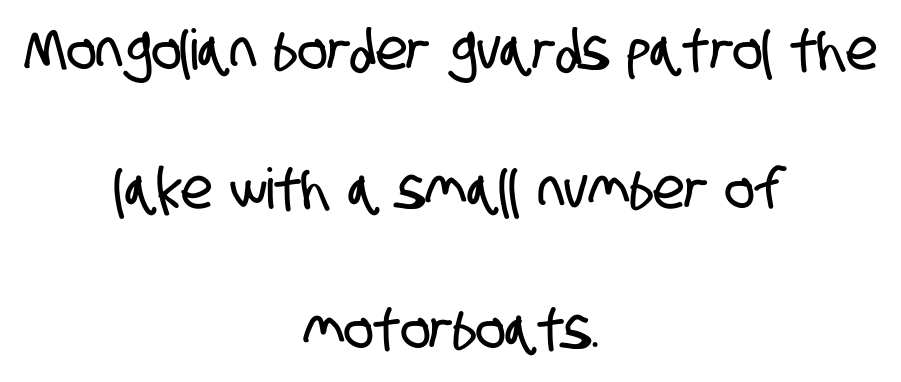
Q: Is the typeface a serif or a sans-serif typeface? A: Sans-serif.
Q: Is the text underlined? A: No.
Q: How is the paragraph aligned? A: Centered.
Q: Is the spacing between letters normal or unusually wide? A: Normal.
Q: Is the spacing between lines tight, normal or loose? A: Loose.
Q: Width (condensed, normal, or wide)? A: Condensed.
Q: Stroke contrast? A: Low.
Q: x-height? A: Large.
Q: Monospaced? A: No.
